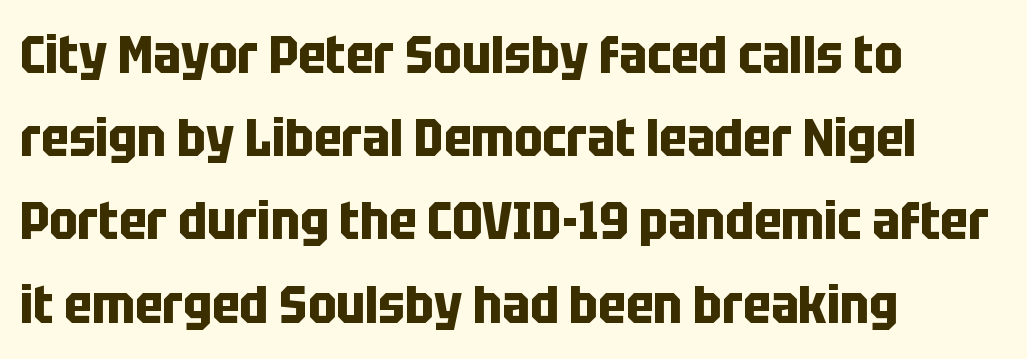
Q: Is the text bold? A: Yes.
Q: Is the text italic (slanted)? A: No, it is upright.
Q: Is the typeface a serif or a sans-serif typeface? A: Sans-serif.
Q: Is the text underlined? A: No.
Q: How is the paragraph aligned? A: Left-aligned.
Q: Is the spacing between letters normal or unusually wide? A: Normal.
Q: Is the spacing between lines tight, normal or loose? A: Normal.
Q: Width (condensed, normal, or wide)? A: Condensed.
Q: Stroke contrast? A: Low.
Q: x-height? A: Large.
Q: Monospaced? A: No.
